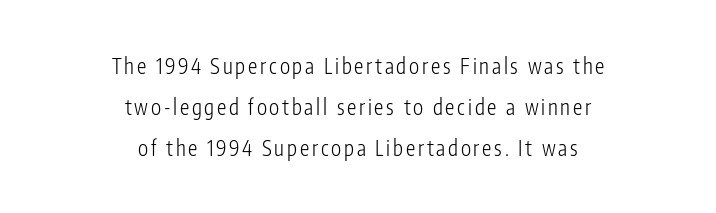
Q: Is the text bold? A: No.
Q: Is the text italic (slanted)? A: No, it is upright.
Q: Is the text underlined? A: No.
Q: How is the paragraph aligned? A: Centered.
Q: Is the spacing between lines tight, normal or loose? A: Loose.
